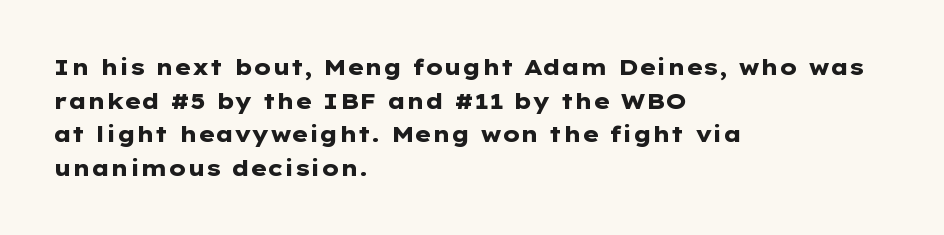
The image shows 22 px bold type, upright; set left-aligned, normal line spacing (1.53x), normal letter spacing, not underlined.
